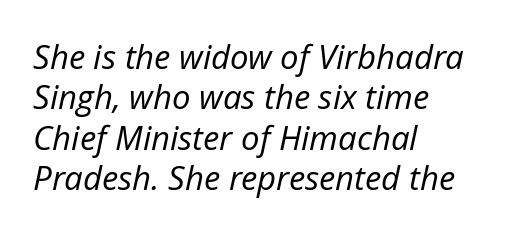
{"italic": "yes", "lean": "right", "slant_degrees": 12, "bold": "no", "weight": "regular", "width": "normal", "stroke_contrast": "low", "x_height": "medium", "monospaced": "no", "underline": "no", "align": "left", "line_spacing_ratio": 1.22, "letter_spacing": "normal", "letter_spacing_em": 0.0, "glyph_px": 33}
